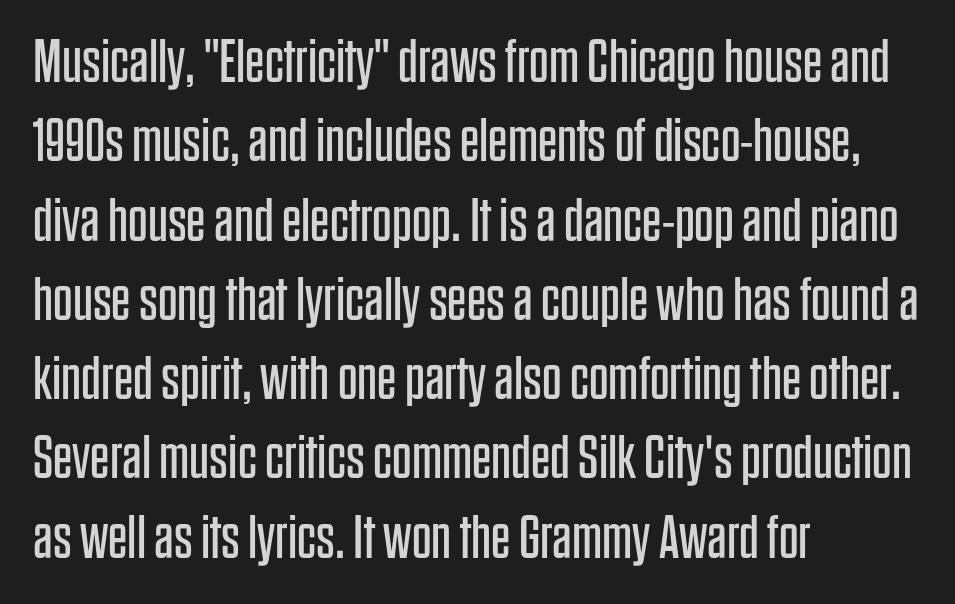
The passage shown is typed in a proportional face where columns would drift. The rows are spaced the way most documents space them. Each row of text sits above clean, open space. Examine the stroke ends and you'll find no serifs. Summary of weight: not heavy and not bold.
